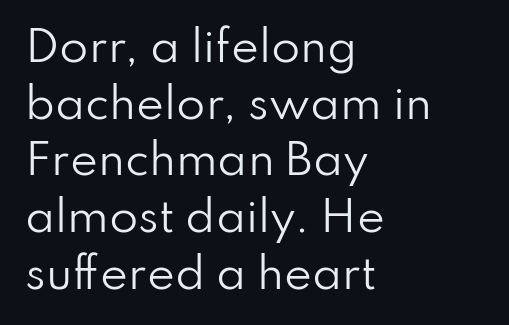
The image shows 42 px regular-weight sans-serif type, upright; set left-aligned, normal line spacing (1.35x), normal letter spacing, not underlined; low stroke contrast and a small x-height.
